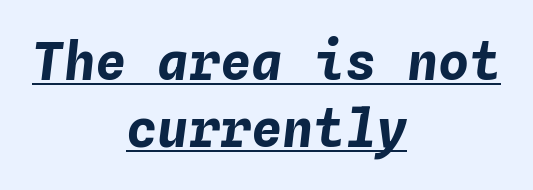
The image shows 52 px bold type, italic (leaning right), monospaced; set centered, normal line spacing (1.29x), normal letter spacing, underlined; low stroke contrast and a medium x-height.
